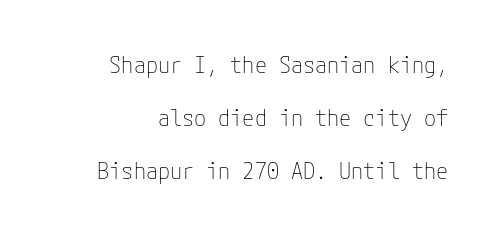
{"italic": "no", "bold": "no", "underline": "no", "line_spacing": "loose", "line_spacing_ratio": 2.41, "letter_spacing": "normal", "letter_spacing_em": 0.0, "glyph_px": 22}
